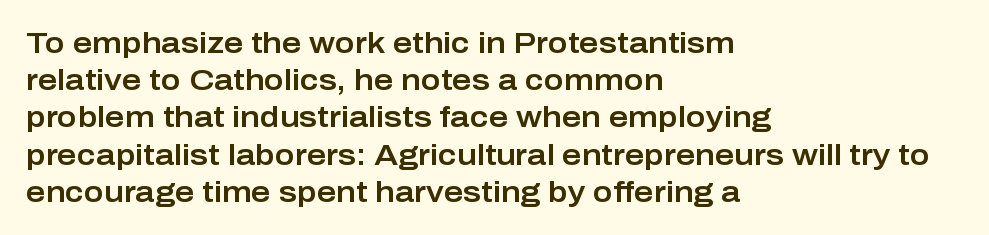
The image shows 30 px sans-serif type, upright; set left-aligned, line spacing 1.24x, normal letter spacing, not underlined; low stroke contrast and a medium x-height.
